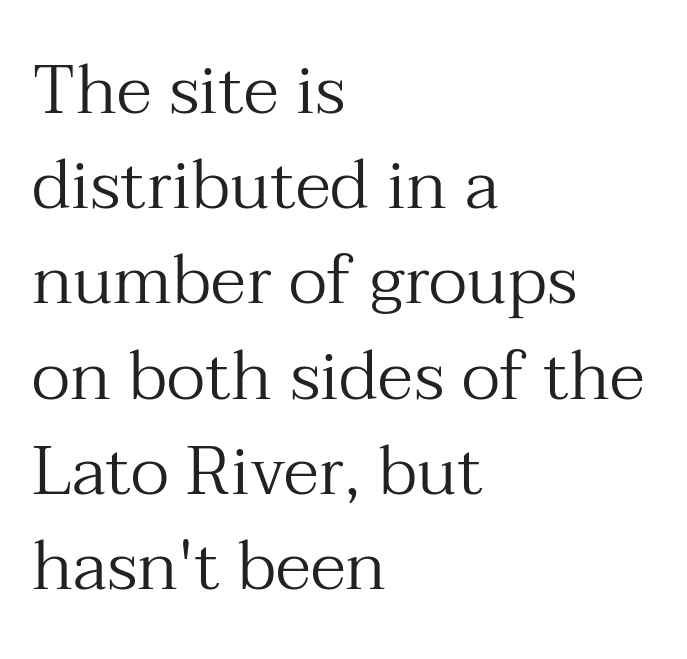
{"serif": "yes", "italic": "no", "bold": "no", "weight": "regular", "width": "normal", "stroke_contrast": "medium", "x_height": "medium", "monospaced": "no", "underline": "no", "align": "left", "line_spacing": "normal", "line_spacing_ratio": 1.38, "letter_spacing": "normal", "letter_spacing_em": 0.0, "glyph_px": 69}
